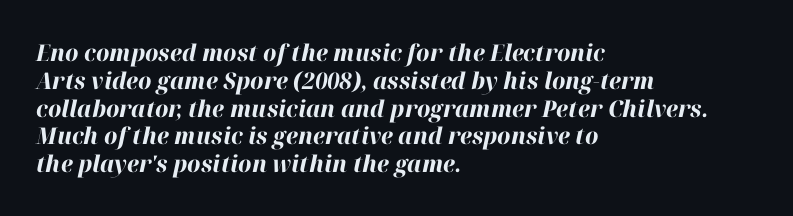
The image shows 23 px bold type, italic (leaning right); set left-aligned, line spacing 1.21x, normal letter spacing, not underlined.
